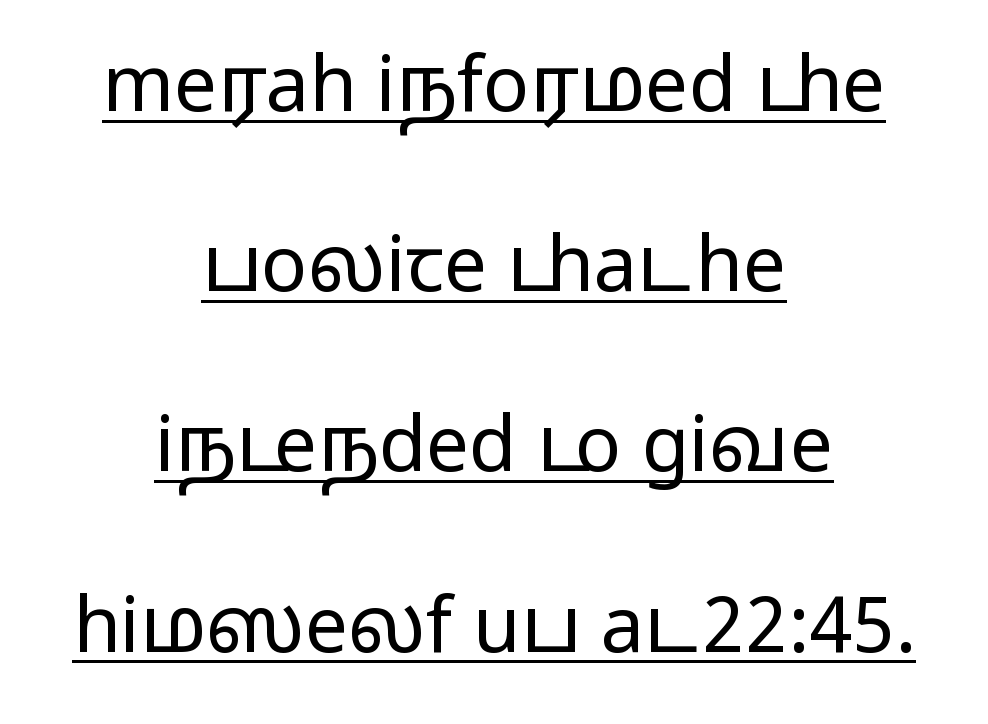
The image shows 77 px regular-weight, wide sans-serif type, upright; set centered, loose line spacing (2.34x), normal letter spacing, underlined; low stroke contrast and a medium x-height.
